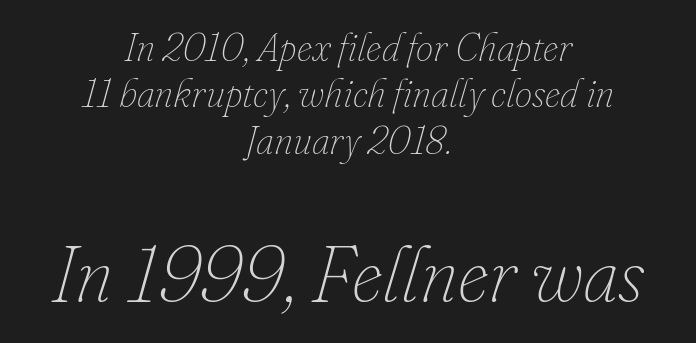
Q: Is the text bold? A: No.
Q: Is the text italic (slanted)? A: Yes, it leans right by about 16 degrees.
Q: Is the text underlined? A: No.
Q: How is the paragraph aligned? A: Centered.
Q: Is the spacing between letters normal or unusually wide? A: Normal.
Q: Which block of text is set in a larger size, the first (top) or the second (bottom)? A: The second (bottom) one.
Q: Width (condensed, normal, or wide)? A: Normal.
Q: Stroke contrast? A: Low.
Q: x-height? A: Small.
Q: Monospaced? A: No.
